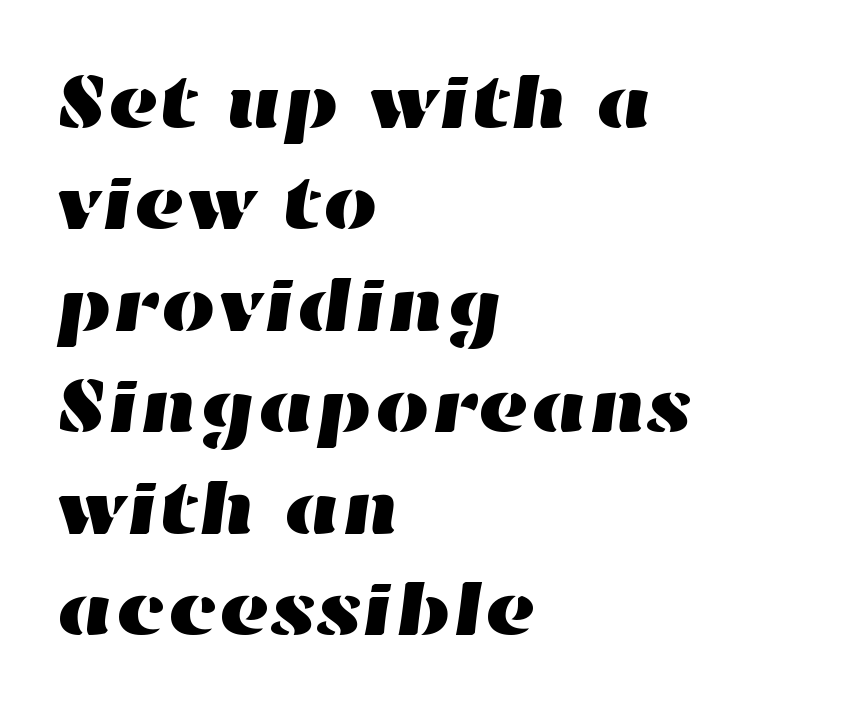
Q: Is the text underlined? A: No.
Q: How is the paragraph aligned? A: Left-aligned.
Q: Is the spacing between letters normal or unusually wide? A: Normal.
Q: Is the spacing between lines tight, normal or loose? A: Normal.
Q: Width (condensed, normal, or wide)? A: Wide.
Q: Stroke contrast? A: High.
Q: x-height? A: Medium.
Q: Monospaced? A: No.
